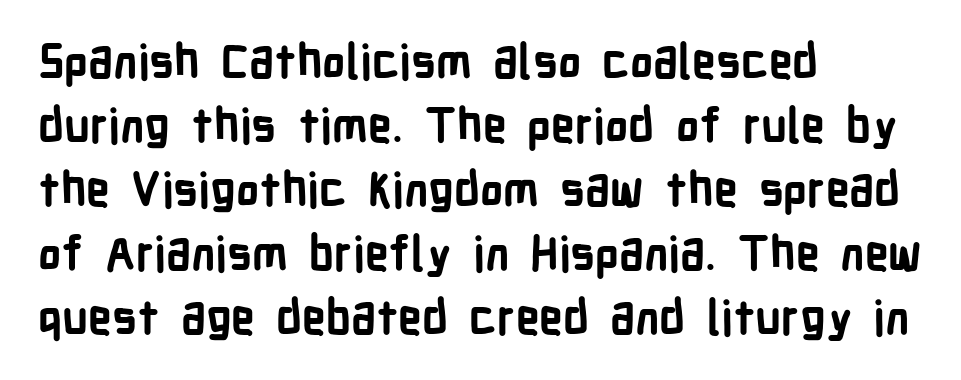
Grotesque or geometric, the face here clearly has no serifs. Summary of vertical rhythm: regular, with standard interline spacing. I'd describe the lettering as bold — thick and assertive. Where is the straight margin? On the left.
